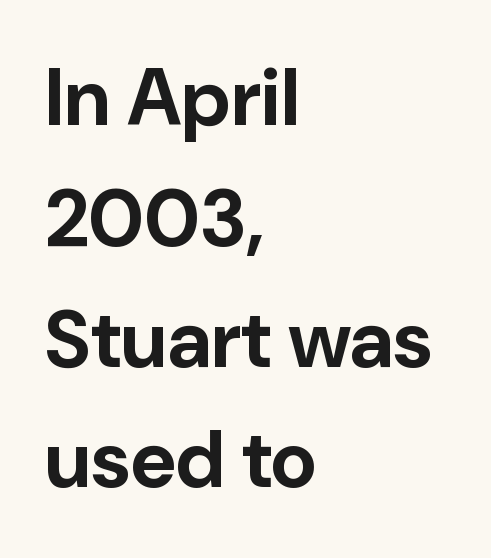
{"serif": "no", "italic": "no", "bold": "yes", "weight": "bold", "width": "normal", "stroke_contrast": "low", "x_height": "medium", "monospaced": "no", "underline": "no", "align": "left", "line_spacing": "normal", "line_spacing_ratio": 1.51, "letter_spacing": "normal", "letter_spacing_em": 0.0, "glyph_px": 80}
